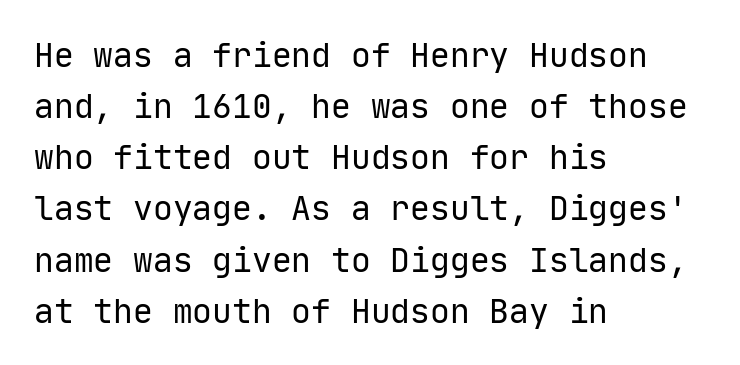
Q: Is the text bold? A: No.
Q: Is the text italic (slanted)? A: No, it is upright.
Q: Is the typeface a serif or a sans-serif typeface? A: Sans-serif.
Q: Is the text underlined? A: No.
Q: How is the paragraph aligned? A: Left-aligned.
Q: Is the spacing between letters normal or unusually wide? A: Normal.
Q: Is the spacing between lines tight, normal or loose? A: Normal.
Q: Width (condensed, normal, or wide)? A: Normal.
Q: Stroke contrast? A: Low.
Q: x-height? A: Medium.
Q: Monospaced? A: Yes.
